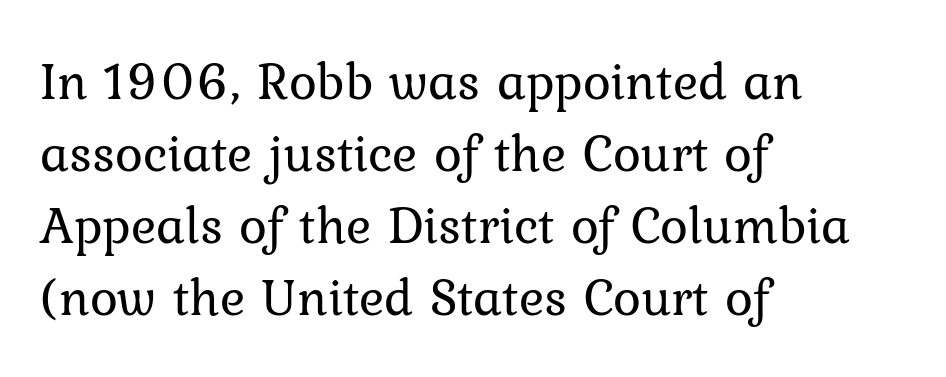
Normally led — the rows are evenly, conventionally spaced. Letter spacing: default. Type without underlining. In terms of posture, this sample is upright. Type style note: has serifs. A typesetter would call this proportional, since set widths differ per character.
